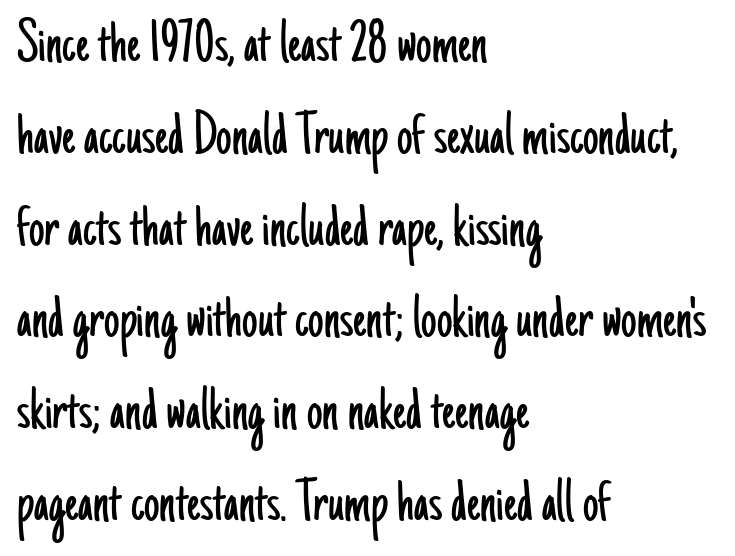
Stroke thickness stays within the range of a standard reading face or lighter. Which margin do the lines hug? The left one — the right edge is uneven. Do the characters align in a grid? No, the font is proportional. The typography opts for an upright posture over an oblique one. The baseline area is clear.
